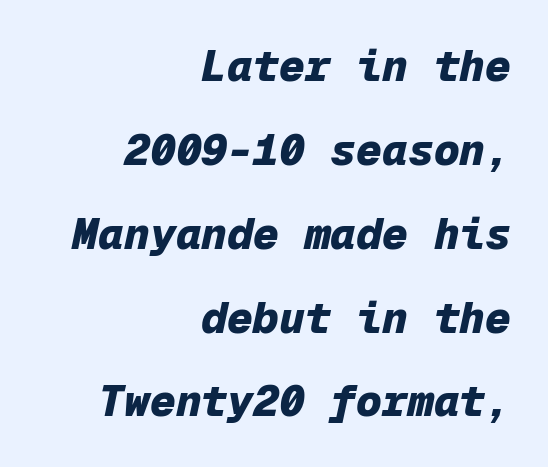
Underline: absent. The passage shown is typed in a monospace face where columns stay perfectly aligned. Summary of vertical rhythm: relaxed, with wide interline spacing. The rendering keeps characters at their native spacing. As a designer I'd log this as weight 700, bold. These lines were composed using italics.
